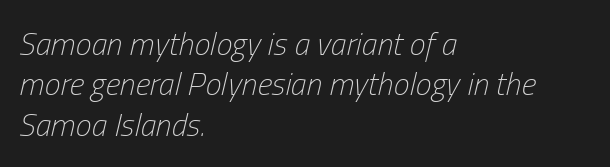
{"italic": "yes", "lean": "right", "slant_degrees": 13, "bold": "no", "weight": "light", "width": "condensed", "stroke_contrast": "low", "x_height": "medium", "monospaced": "no", "underline": "no", "align": "left", "line_spacing": "normal", "line_spacing_ratio": 1.26, "letter_spacing": "normal", "letter_spacing_em": 0.0, "glyph_px": 32}
